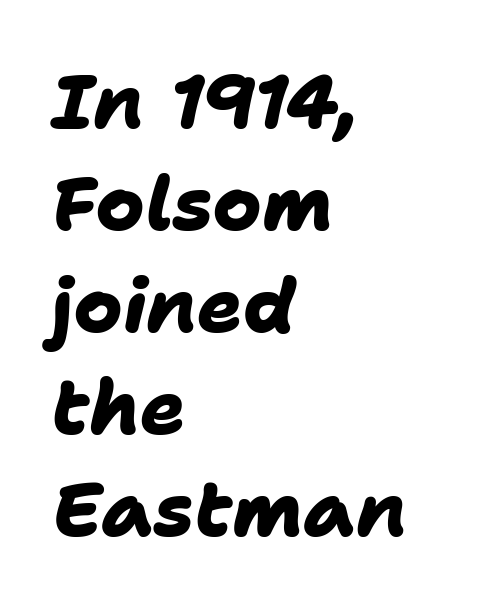
These lines are rendered in a variable-pitch font. The rag falls on the right side of this text block. The passage shown is emphatically bold. A typesetter would call this zero additional tracking.
